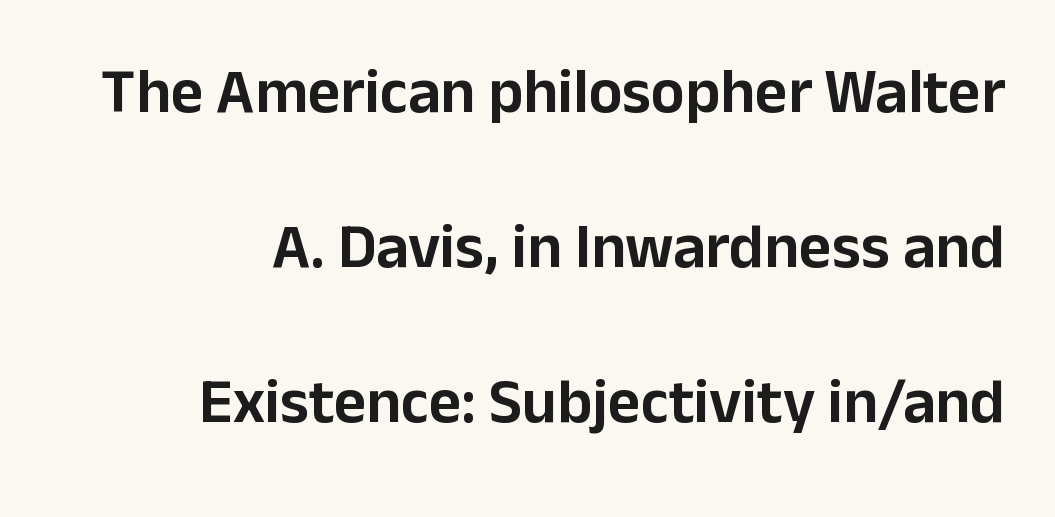
The image shows 63 px sans-serif type, upright; set right-aligned, loose line spacing (2.46x), normal letter spacing, not underlined; low stroke contrast and a medium x-height.
